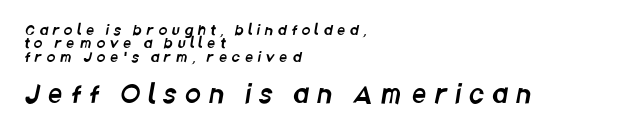
No word sits above an underline. These lines have a slow, spaced-out rhythm from letter to letter. The composition opens small and finishes big. A classic flush-left, rag-right setting is used for this passage. Summary of vertical rhythm: compact, with narrow interline spacing.
